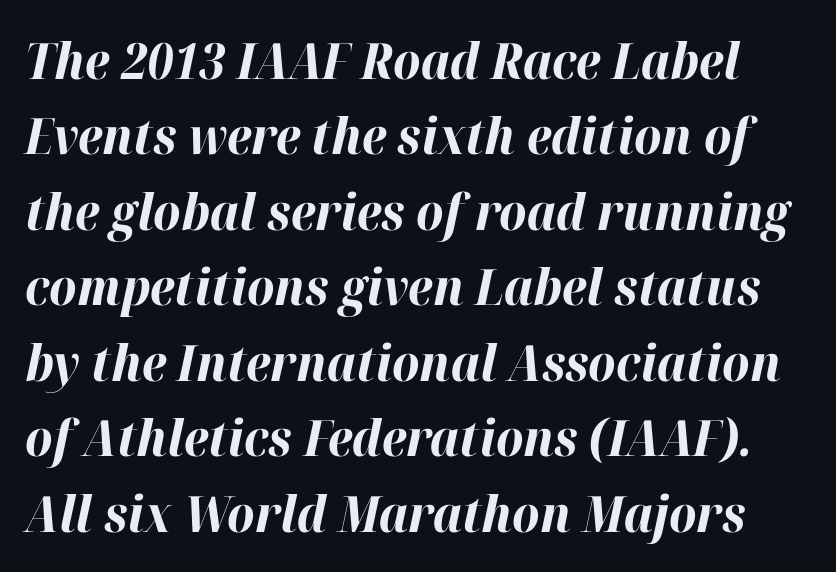
The area under the type is left untouched. Every character sits at an angle, as italics do. Does extra space separate the letters? No, they use regular spacing. Horizontal bands of white between lines are of average thickness.
